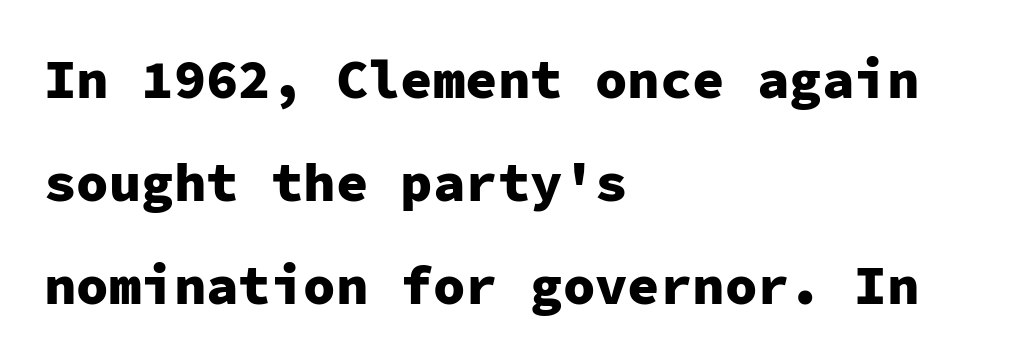
{"serif": "no", "italic": "no", "bold": "yes", "weight": "heavy", "width": "normal", "stroke_contrast": "low", "x_height": "medium", "monospaced": "yes", "underline": "no", "align": "left", "line_spacing": "loose", "line_spacing_ratio": 1.91, "letter_spacing": "normal", "letter_spacing_em": 0.0, "glyph_px": 54}
